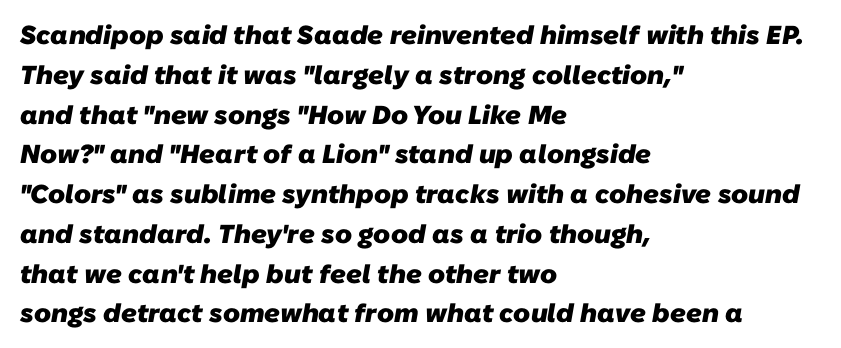
{"bold": "yes", "underline": "no", "align": "left", "line_spacing": "normal", "line_spacing_ratio": 1.53, "letter_spacing": "normal", "letter_spacing_em": 0.0, "glyph_px": 26}
